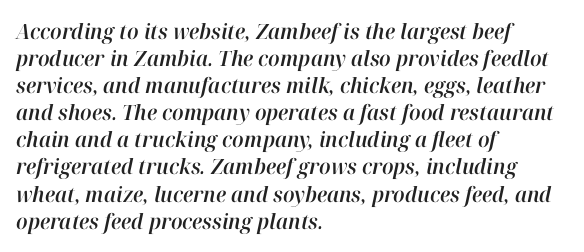
The image shows 21 px text type, italic (leaning right); set left-aligned, normal line spacing (1.29x), normal letter spacing, not underlined.
